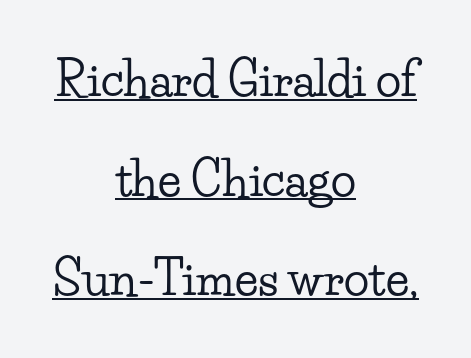
Q: Is the text italic (slanted)? A: No, it is upright.
Q: Is the typeface a serif or a sans-serif typeface? A: Serif.
Q: Is the text underlined? A: Yes.
Q: How is the paragraph aligned? A: Centered.
Q: Is the spacing between letters normal or unusually wide? A: Normal.
Q: Is the spacing between lines tight, normal or loose? A: Loose.
Q: Width (condensed, normal, or wide)? A: Wide.
Q: Stroke contrast? A: Low.
Q: x-height? A: Small.
Q: Monospaced? A: No.
